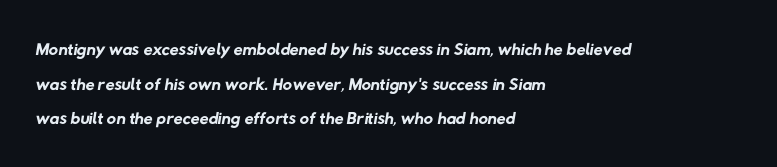
The image shows 26 px text type; set left-aligned, normal line spacing (1.33x), normal letter spacing, not underlined.
